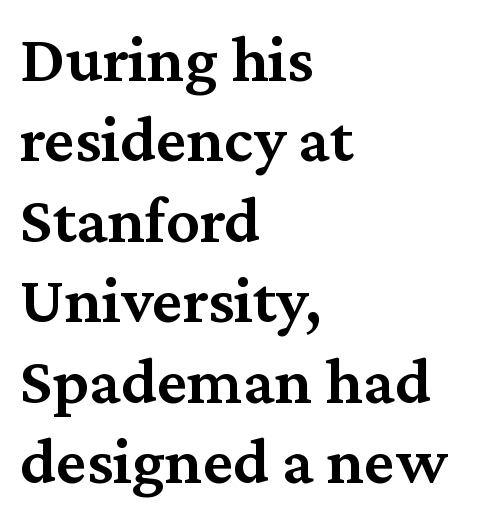
The image shows 67 px semibold serif type, upright; set left-aligned, line spacing 1.2x, normal letter spacing, not underlined; medium stroke contrast and a medium x-height.
